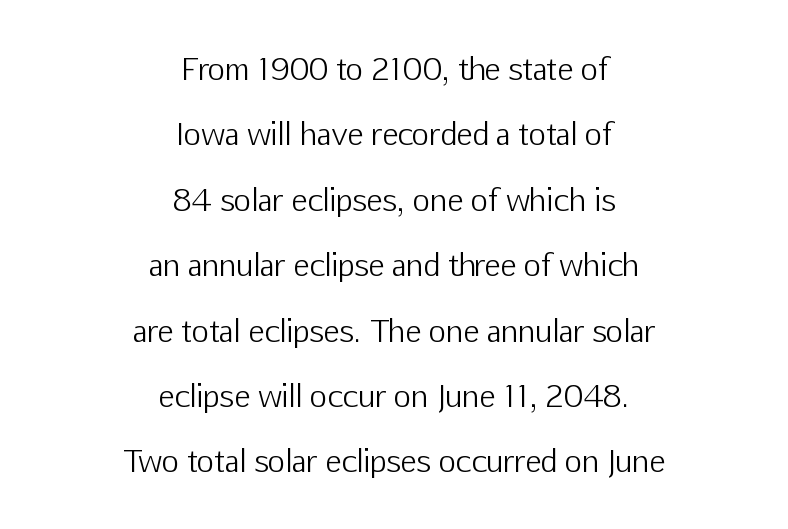
Q: Is the text bold? A: No.
Q: Is the text italic (slanted)? A: No, it is upright.
Q: Is the typeface a serif or a sans-serif typeface? A: Sans-serif.
Q: Is the text underlined? A: No.
Q: How is the paragraph aligned? A: Centered.
Q: Is the spacing between letters normal or unusually wide? A: Normal.
Q: Is the spacing between lines tight, normal or loose? A: Loose.
Q: Width (condensed, normal, or wide)? A: Normal.
Q: Stroke contrast? A: Low.
Q: x-height? A: Medium.
Q: Monospaced? A: No.
